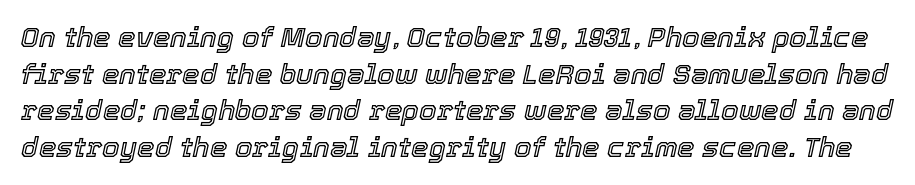
Q: Is the text italic (slanted)? A: Yes, it leans right by about 12 degrees.
Q: Is the text underlined? A: No.
Q: Is the spacing between letters normal or unusually wide? A: Normal.
Q: Is the spacing between lines tight, normal or loose? A: Normal.
Q: Width (condensed, normal, or wide)? A: Normal.
Q: x-height? A: Medium.
Q: Monospaced? A: No.
